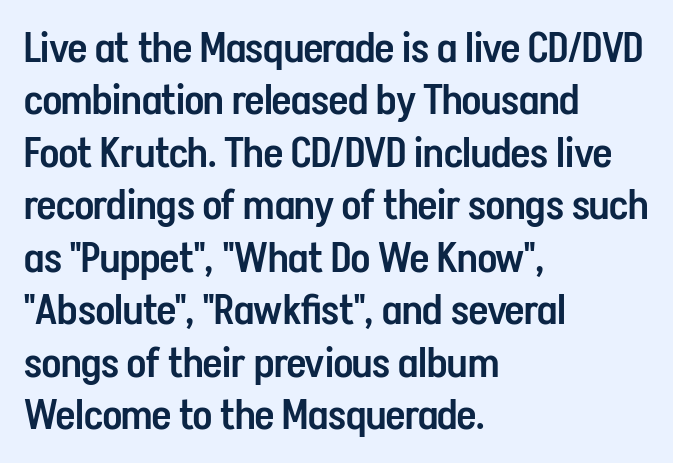
This rendering leaves character spacing at its baseline value. The designer went with a sans here, leaving each stem footless. Students, observe: this is what conventionally led text looks like. Horizontally, the lines are justified to the leading edge only.
